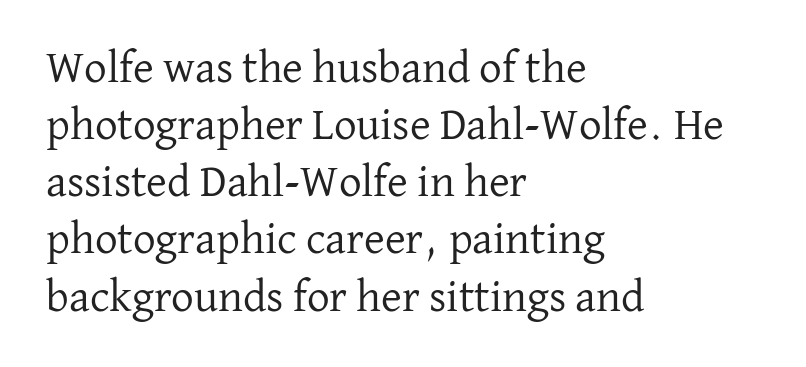
The image shows 45 px regular-weight serif type, upright; set left-aligned, normal line spacing (1.27x), normal letter spacing, not underlined; low stroke contrast and a medium x-height.
